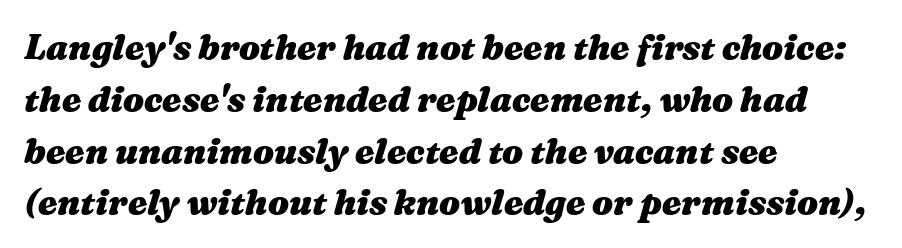
These lines stack with their left ends in a neat column. Successive baselines arrive at the customary interval. Looking at the ascenders, they clearly lean. The strokes are fattened all the way to bold.
